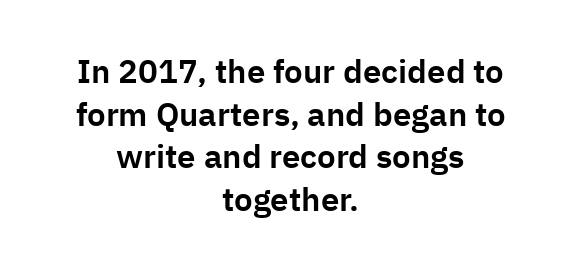
Q: Is the text italic (slanted)? A: No, it is upright.
Q: Is the typeface a serif or a sans-serif typeface? A: Sans-serif.
Q: Is the text underlined? A: No.
Q: How is the paragraph aligned? A: Centered.
Q: Is the spacing between letters normal or unusually wide? A: Normal.
Q: Is the spacing between lines tight, normal or loose? A: Normal.
Q: Width (condensed, normal, or wide)? A: Normal.
Q: Stroke contrast? A: Low.
Q: x-height? A: Medium.
Q: Monospaced? A: No.
